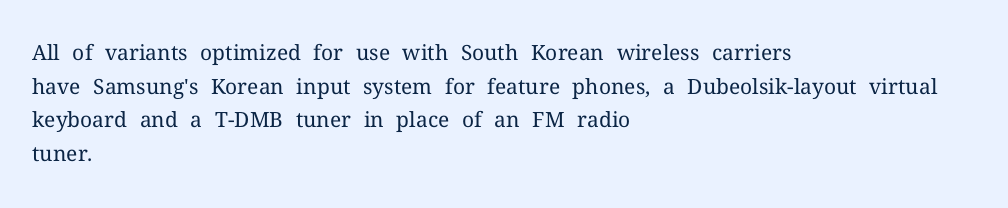
Q: Is the text bold? A: No.
Q: Is the text italic (slanted)? A: No, it is upright.
Q: Is the text underlined? A: No.
Q: How is the paragraph aligned? A: Left-aligned.
Q: Is the spacing between letters normal or unusually wide? A: Normal.
Q: Is the spacing between lines tight, normal or loose? A: Normal.
